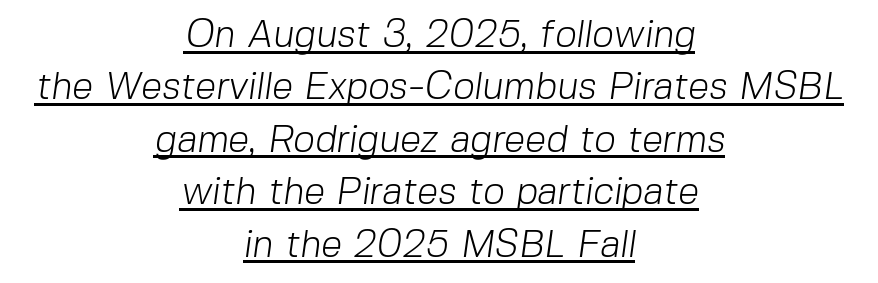
{"serif": "no", "bold": "no", "weight": "light", "width": "normal", "stroke_contrast": "low", "x_height": "medium", "monospaced": "no", "underline": "yes", "align": "center", "line_spacing": "normal", "line_spacing_ratio": 1.38, "letter_spacing": "normal", "letter_spacing_em": 0.0, "glyph_px": 38}
